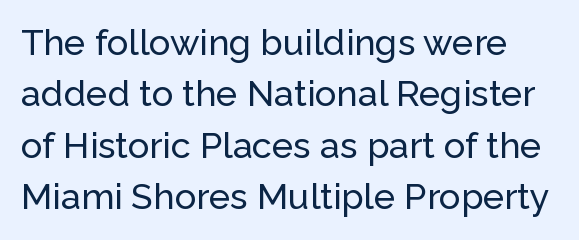
The designer went with a sans here, leaving each stem footless. The string is rendered with underlining switched off. Tracking here is standard; glyphs follow each other at the usual distance. Character widths vary here, with narrow letters taking less room than wide ones. Every stem runs plumb, perpendicular to the baseline.
